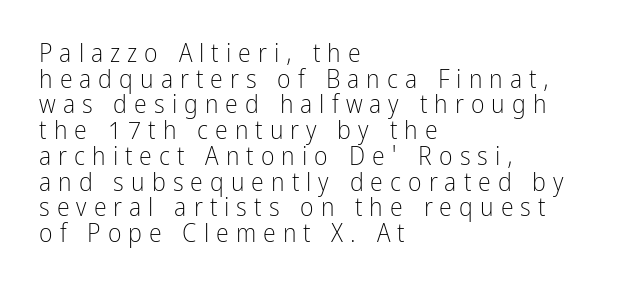
Q: Is the text bold? A: No.
Q: Is the text italic (slanted)? A: No, it is upright.
Q: Is the text underlined? A: No.
Q: How is the paragraph aligned? A: Left-aligned.
Q: Is the spacing between letters normal or unusually wide? A: Unusually wide.
Q: Is the spacing between lines tight, normal or loose? A: Tight.
